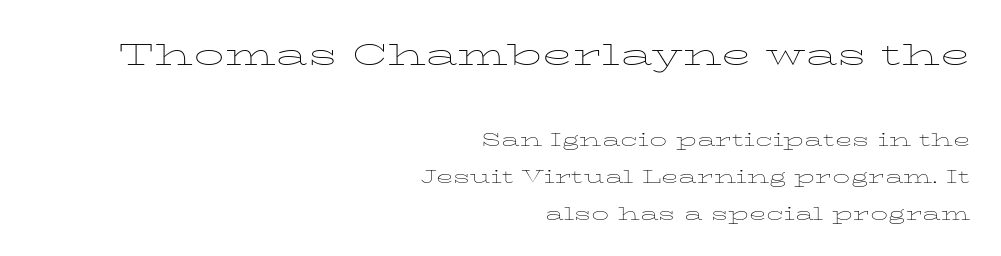
{"italic": "no", "bold": "no", "weight": "thin", "width": "wide", "stroke_contrast": "low", "x_height": "medium", "monospaced": "no", "underline": "no", "align": "right", "line_spacing": "normal", "line_spacing_ratio": 1.6, "letter_spacing": "normal", "letter_spacing_em": 0.0, "larger_block": "first", "size_ratio": 1.74, "glyph_px": 40}
